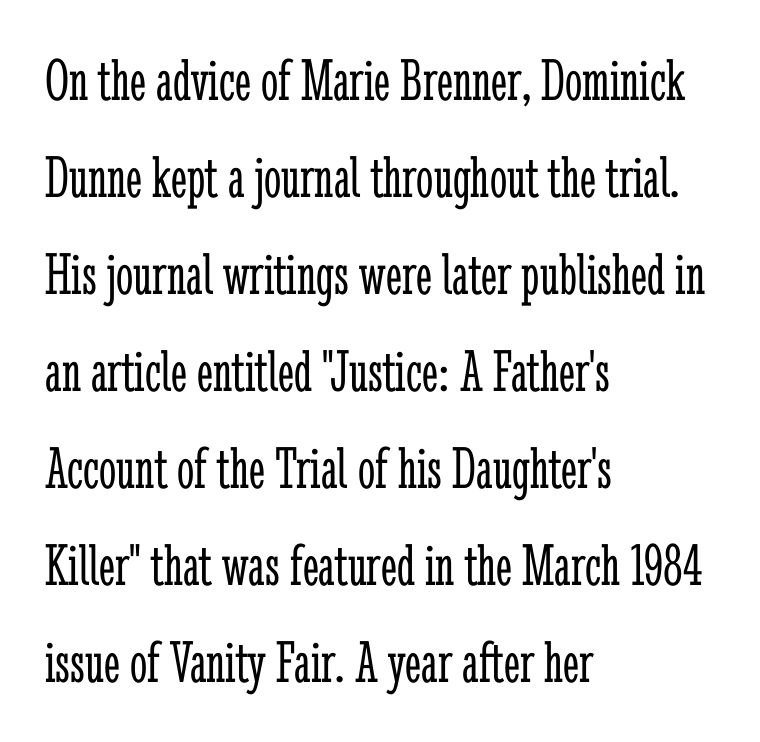
{"serif": "yes", "italic": "no", "bold": "no", "weight": "light", "width": "condensed", "stroke_contrast": "low", "x_height": "medium", "monospaced": "no", "underline": "no", "align": "left", "line_spacing": "normal", "line_spacing_ratio": 1.59, "letter_spacing": "normal", "letter_spacing_em": 0.0, "glyph_px": 61}
